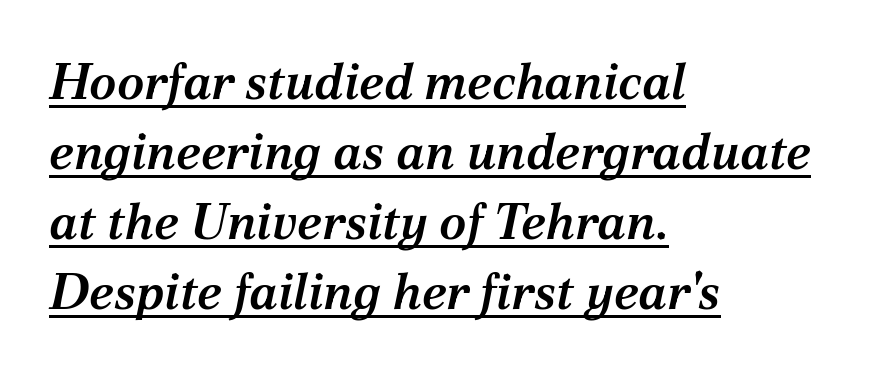
Its strokes are somewhat broadened, the hallmark of semibold type. Emphasis is given by a line drawn under the lettering. Does the lettering tilt? It does — this is italic. The compositor pushed each line to the left boundary. Compared with typical body copy, the letter spacing here is the same. How would I describe the line gaps? Plain and ordinary.
